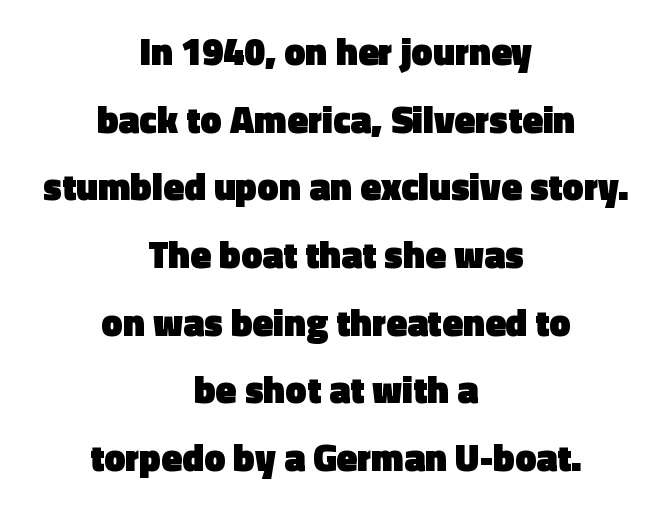
{"serif": "no", "italic": "no", "bold": "yes", "weight": "heavy", "width": "normal", "x_height": "medium", "monospaced": "no", "underline": "no", "align": "center", "line_spacing_ratio": 1.78, "letter_spacing": "normal", "letter_spacing_em": 0.0, "glyph_px": 38}
